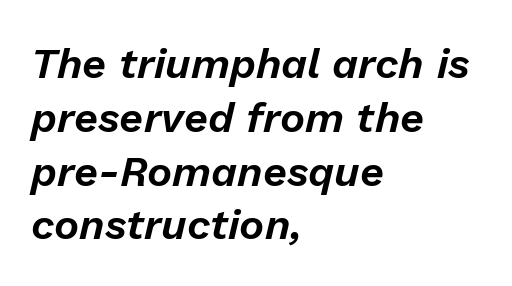
{"italic": "yes", "lean": "right", "slant_degrees": 13, "width": "normal", "stroke_contrast": "low", "x_height": "medium", "monospaced": "no", "underline": "no", "align": "left", "line_spacing": "normal", "line_spacing_ratio": 1.28, "letter_spacing": "normal", "letter_spacing_em": 0.0, "glyph_px": 42}
